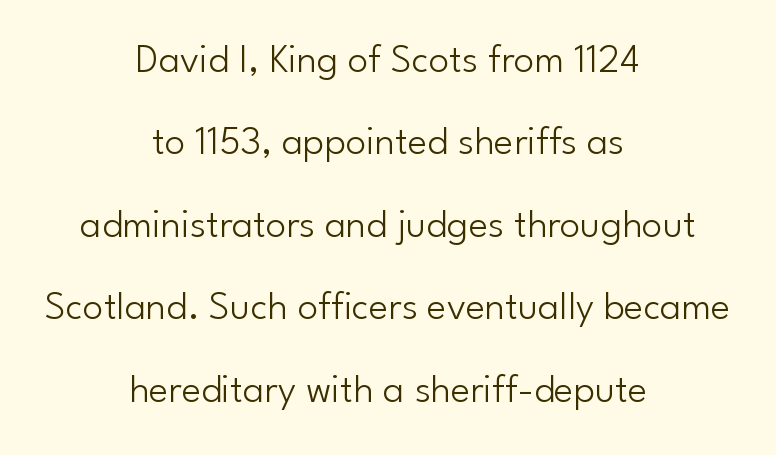
Q: Is the text bold? A: No.
Q: Is the text italic (slanted)? A: No, it is upright.
Q: Is the typeface a serif or a sans-serif typeface? A: Sans-serif.
Q: Is the text underlined? A: No.
Q: How is the paragraph aligned? A: Centered.
Q: Is the spacing between letters normal or unusually wide? A: Normal.
Q: Is the spacing between lines tight, normal or loose? A: Loose.
Q: Width (condensed, normal, or wide)? A: Normal.
Q: Stroke contrast? A: Low.
Q: x-height? A: Small.
Q: Monospaced? A: No.
